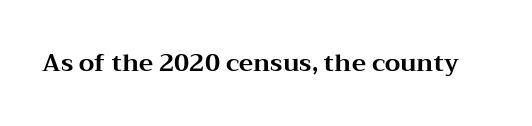
The image shows 24 px bold type, upright; set normal letter spacing, not underlined.
